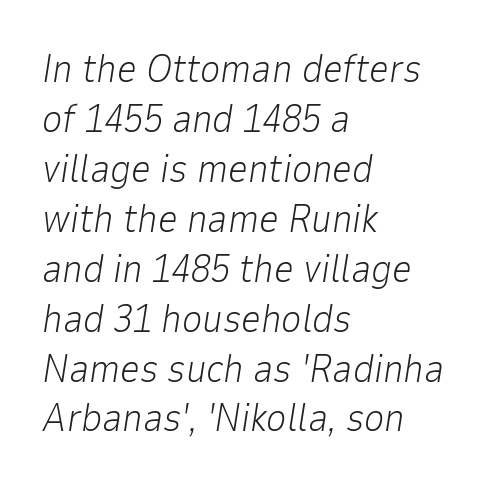
The baseline area is clear. Here the designer chose a conventional face with non-uniform glyph widths. Weight class: somewhere from thin through regular. A typesetter would mark this as italic. Teacher's note: observe the even left margin — that is flush-left alignment.
